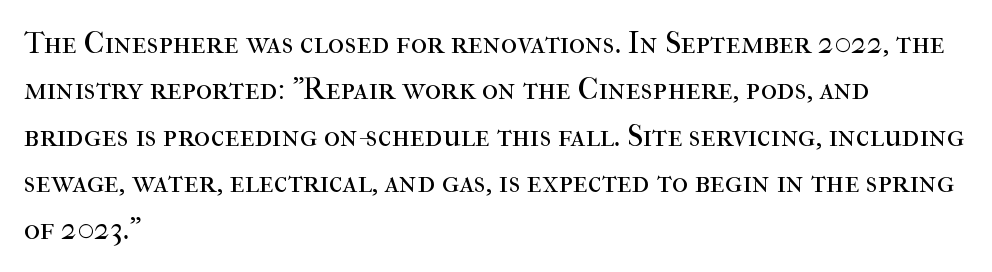
Unbolded letterforms with no extra heft. Summary of vertical rhythm: regular, with standard interline spacing. These lines are rendered in a variable-pitch font. The designer went with a serif here, giving each stem small feet. How are the letters spaced? Ordinarily, with no added tracking.
